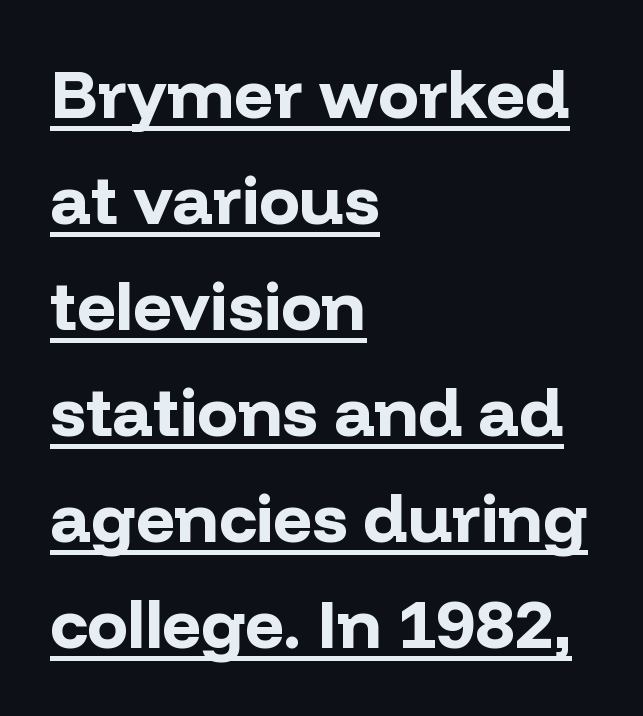
Q: Is the text bold? A: Yes.
Q: Is the text italic (slanted)? A: No, it is upright.
Q: Is the typeface a serif or a sans-serif typeface? A: Sans-serif.
Q: Is the text underlined? A: Yes.
Q: How is the paragraph aligned? A: Left-aligned.
Q: Is the spacing between letters normal or unusually wide? A: Normal.
Q: Is the spacing between lines tight, normal or loose? A: Normal.
Q: Width (condensed, normal, or wide)? A: Normal.
Q: Stroke contrast? A: Low.
Q: x-height? A: Medium.
Q: Monospaced? A: No.
